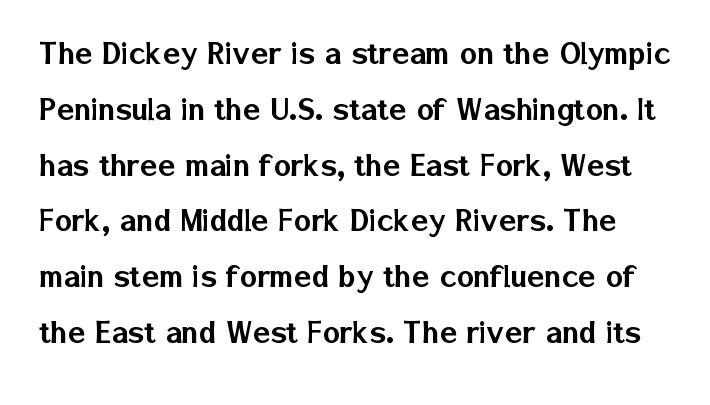
The image shows 36 px sans-serif type, upright; set normal line spacing (1.55x), normal letter spacing, not underlined; low stroke contrast and a medium x-height.
